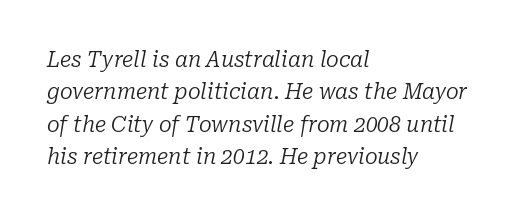
Q: Is the text bold? A: No.
Q: Is the text italic (slanted)? A: Yes, it leans right by about 10 degrees.
Q: Is the text underlined? A: No.
Q: How is the paragraph aligned? A: Left-aligned.
Q: Is the spacing between letters normal or unusually wide? A: Normal.
Q: Is the spacing between lines tight, normal or loose? A: Normal.
